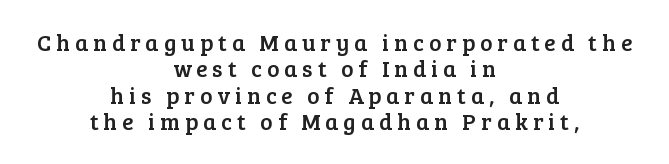
{"italic": "no", "underline": "no", "align": "center", "line_spacing": "tight", "line_spacing_ratio": 1.15, "letter_spacing": "wide", "letter_spacing_em": 0.22, "glyph_px": 23}
